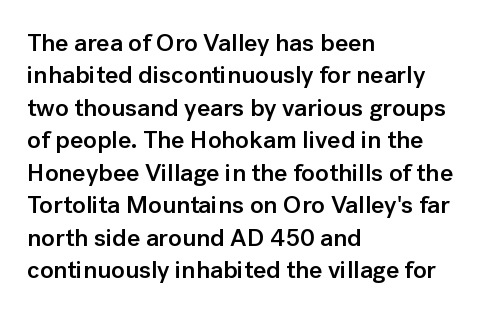
The type is set solid horizontally, with unmodified tracking. Check the space under the baseline: it is left empty. In terms of weight, the rendering is demibold, just under bold. This is the regular roman posture of the typeface.
